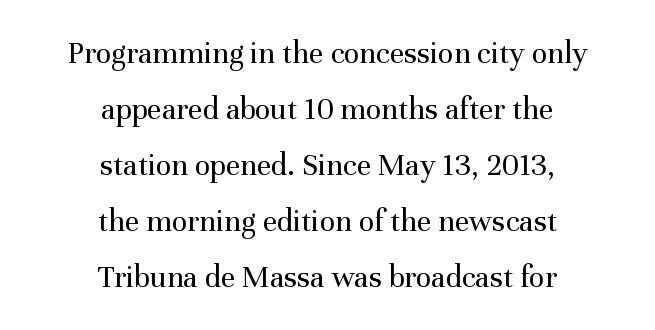
Q: Is the text bold? A: No.
Q: Is the text italic (slanted)? A: No, it is upright.
Q: Is the typeface a serif or a sans-serif typeface? A: Serif.
Q: Is the text underlined? A: No.
Q: How is the paragraph aligned? A: Centered.
Q: Is the spacing between letters normal or unusually wide? A: Normal.
Q: Width (condensed, normal, or wide)? A: Normal.
Q: Stroke contrast? A: Medium.
Q: x-height? A: Medium.
Q: Monospaced? A: No.
